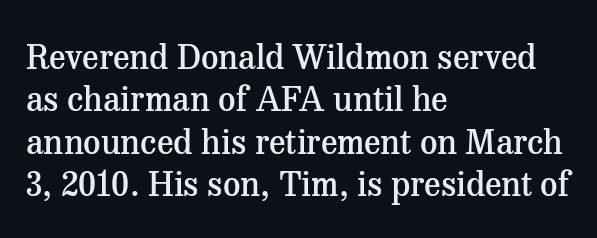
Leading: standard. You can tell from the footed stems that serif type was used. Type without underlining. Line starts are locked; line ends wander. The passage shown is typed in a proportional face where columns would drift.
